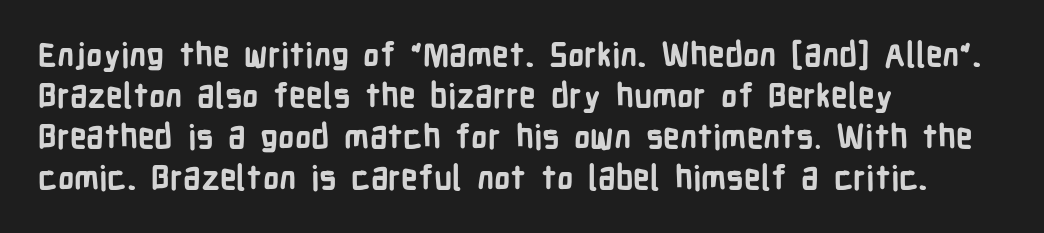
{"serif": "no", "italic": "no", "bold": "yes", "weight": "bold", "width": "condensed", "stroke_contrast": "low", "x_height": "medium", "monospaced": "no", "underline": "no", "align": "left", "line_spacing_ratio": 1.24, "letter_spacing": "normal", "letter_spacing_em": 0.0, "glyph_px": 33}
